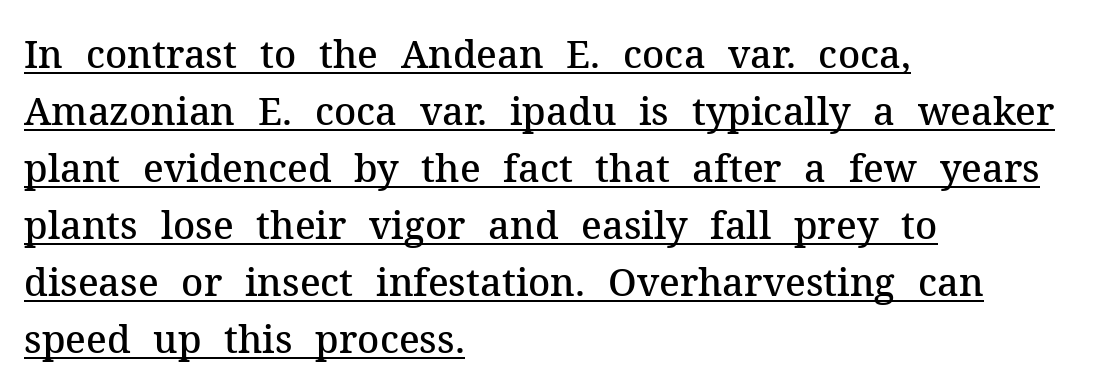
A rule runs beneath these lines of type. Character widths vary here, with narrow letters taking less room than wide ones. Are there feet on the stems? There are — it's a serif. You can tell it's not italic because the verticals are truly vertical.
